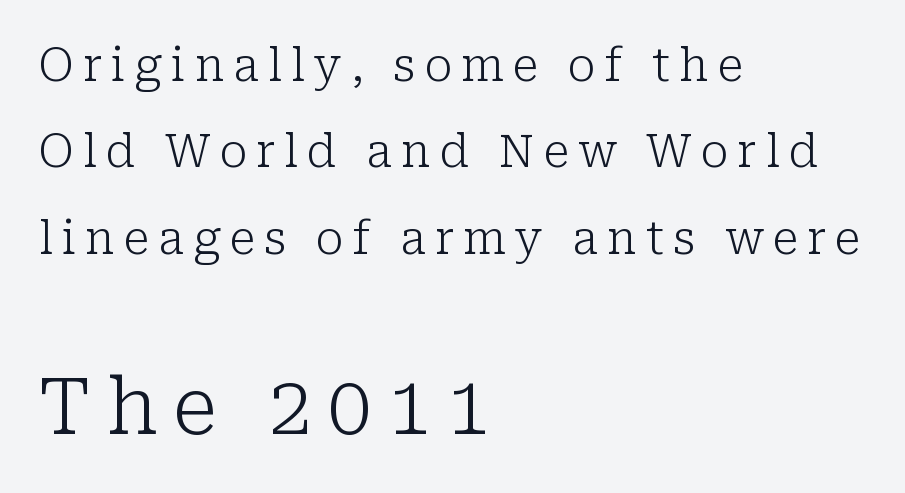
The image shows 78 px light serif type, upright; set left-aligned, loose line spacing (1.92x), unusually wide letter spacing (+0.2 em), not underlined; the second (bottom) block is 1.73x larger; low stroke contrast and a medium x-height.
